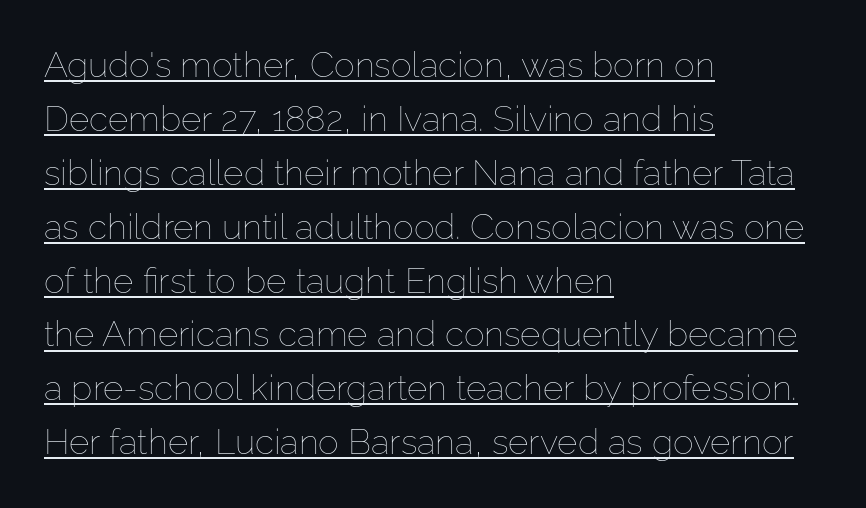
{"italic": "no", "bold": "no", "weight": "thin", "width": "normal", "stroke_contrast": "low", "x_height": "medium", "monospaced": "no", "underline": "yes", "align": "left", "line_spacing": "normal", "line_spacing_ratio": 1.54, "letter_spacing": "normal", "letter_spacing_em": 0.0, "glyph_px": 35}
